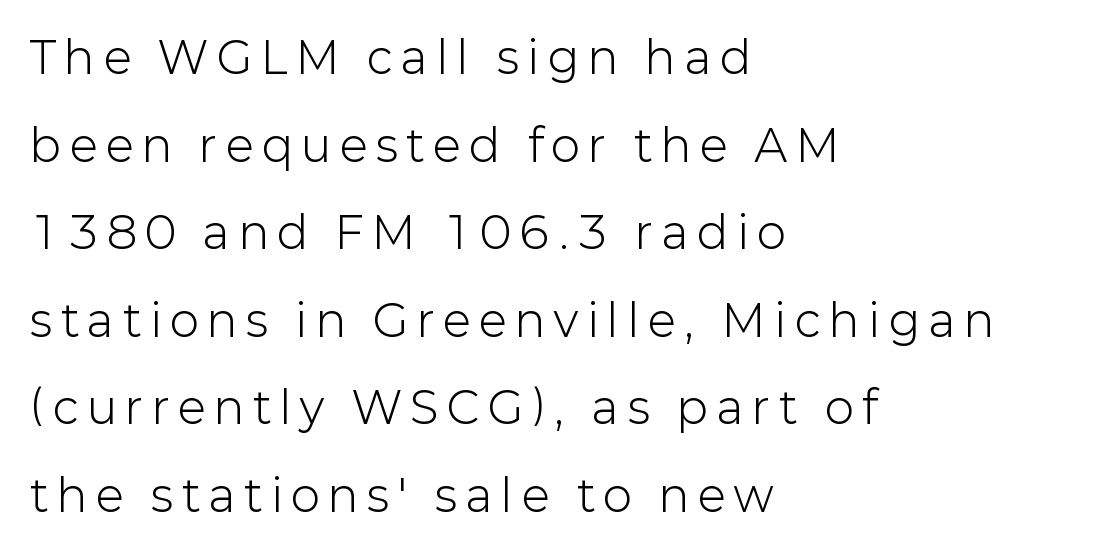
Q: Is the text bold? A: No.
Q: Is the text italic (slanted)? A: No, it is upright.
Q: Is the typeface a serif or a sans-serif typeface? A: Sans-serif.
Q: Is the text underlined? A: No.
Q: How is the paragraph aligned? A: Left-aligned.
Q: Is the spacing between letters normal or unusually wide? A: Unusually wide.
Q: Is the spacing between lines tight, normal or loose? A: Loose.
Q: Width (condensed, normal, or wide)? A: Normal.
Q: Stroke contrast? A: Low.
Q: x-height? A: Medium.
Q: Monospaced? A: No.
